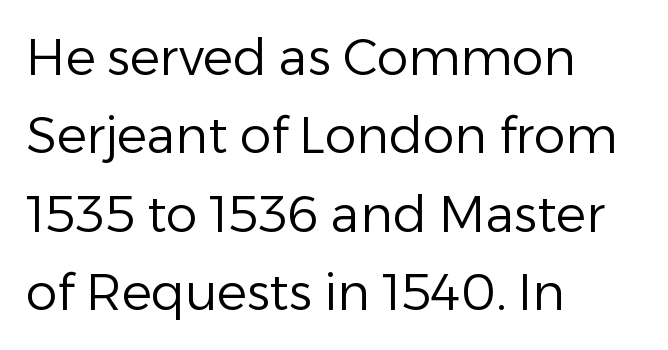
{"serif": "no", "italic": "no", "bold": "no", "weight": "regular", "width": "normal", "stroke_contrast": "low", "x_height": "medium", "monospaced": "no", "underline": "no", "align": "left", "line_spacing": "normal", "line_spacing_ratio": 1.57, "letter_spacing": "normal", "letter_spacing_em": 0.0, "glyph_px": 50}
